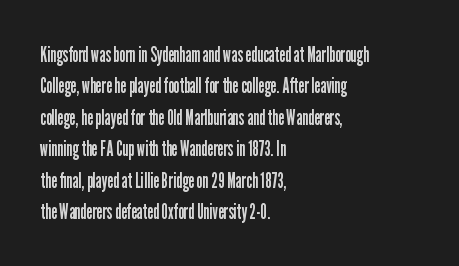
The line-height multiplier appears to be the usual default. The ragged edge is on the right, which tells us the setting is flush left. A typesetter would mark this as roman, not italic. This sample uses plain, unmodified letter spacing. No letter is thick-stroked: the sample isn't bold.
